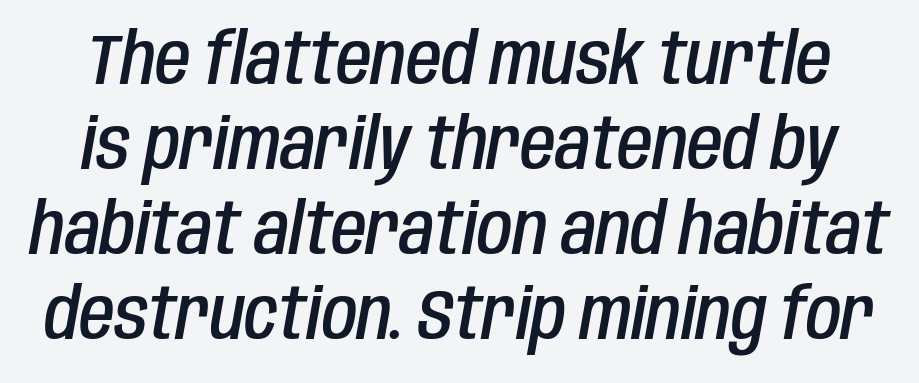
The image shows 72 px semibold, condensed type, italic (leaning right); set line spacing 1.18x, normal letter spacing, not underlined; low stroke contrast and a large x-height.
